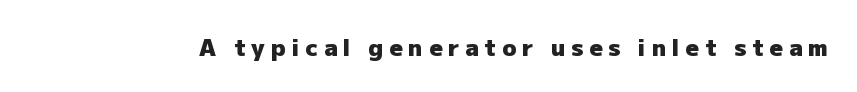
The image shows 23 px bold type, upright; set unusually wide letter spacing (+0.26 em), not underlined.
